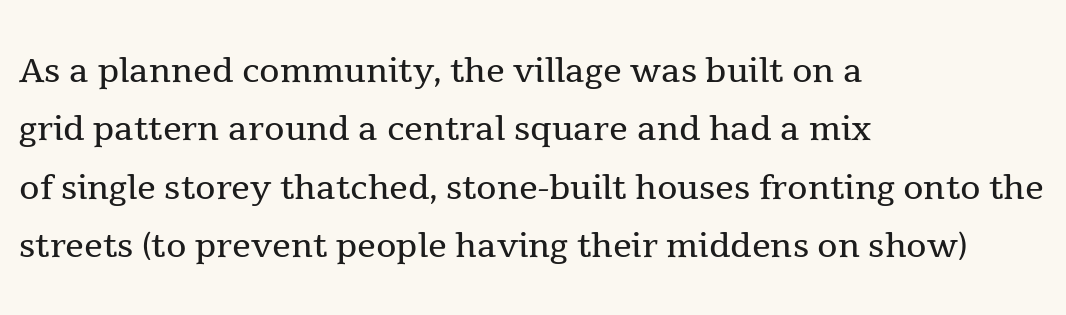
Q: Is the text bold? A: No.
Q: Is the text italic (slanted)? A: No, it is upright.
Q: Is the typeface a serif or a sans-serif typeface? A: Serif.
Q: Is the text underlined? A: No.
Q: How is the paragraph aligned? A: Left-aligned.
Q: Is the spacing between letters normal or unusually wide? A: Normal.
Q: Width (condensed, normal, or wide)? A: Normal.
Q: x-height? A: Medium.
Q: Monospaced? A: No.
